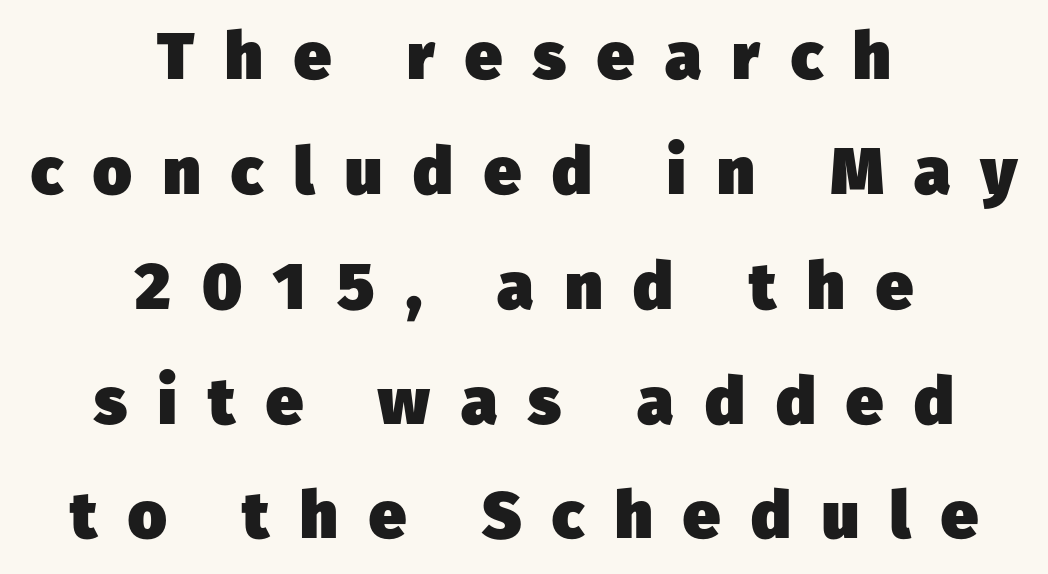
The image shows 66 px heavy sans-serif type; set centered, line spacing 1.74x, unusually wide letter spacing (+0.47 em), not underlined; low stroke contrast and a medium x-height.
